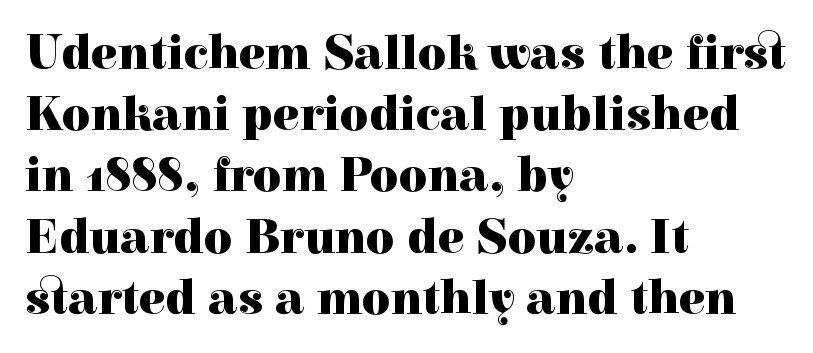
The image shows 49 px heavy serif type, upright; set left-aligned, normal line spacing (1.25x), normal letter spacing, not underlined; a medium x-height.
